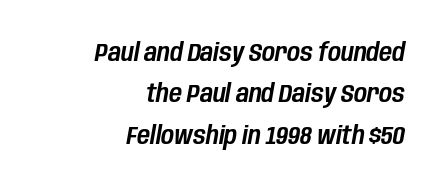
The image shows 25 px text type, italic (leaning right); set right-aligned, normal line spacing (1.66x), normal letter spacing, not underlined.
